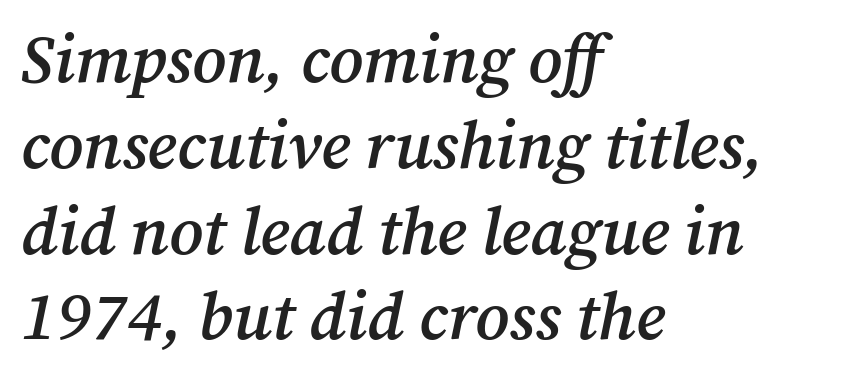
Do the characters align in a grid? No, the font is proportional. Visually the block forms a straight wall on the left and a jagged coastline on the right. I'd call this a serif setting — the letters wear small feet. The line texture is even and compact thanks to regular tracking. Normally led — the rows are evenly, conventionally spaced. These lines were composed using italics.
